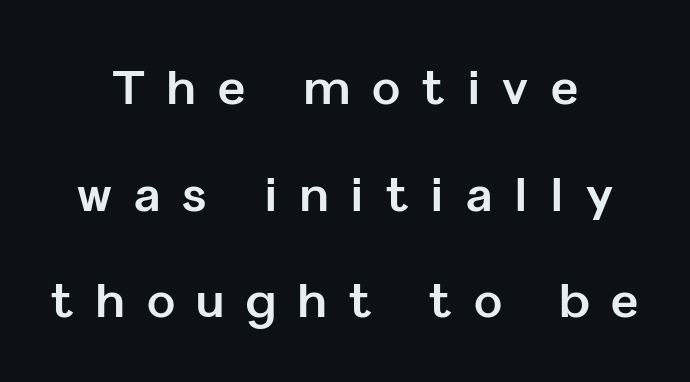
Q: Is the text bold? A: Yes.
Q: Is the text italic (slanted)? A: No, it is upright.
Q: Is the typeface a serif or a sans-serif typeface? A: Sans-serif.
Q: Is the text underlined? A: No.
Q: How is the paragraph aligned? A: Centered.
Q: Is the spacing between letters normal or unusually wide? A: Unusually wide.
Q: Is the spacing between lines tight, normal or loose? A: Loose.
Q: Width (condensed, normal, or wide)? A: Normal.
Q: Stroke contrast? A: Low.
Q: x-height? A: Medium.
Q: Monospaced? A: No.
